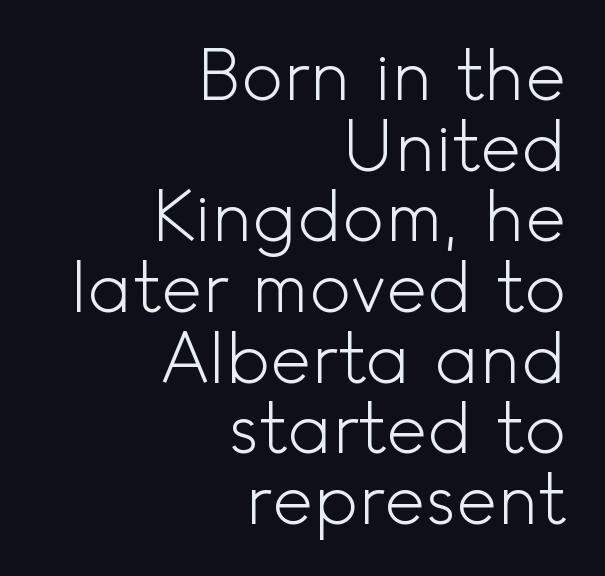
The image shows 70 px light sans-serif type, upright; set right-aligned, tight line spacing (1.01x), normal letter spacing, not underlined; a small x-height.
